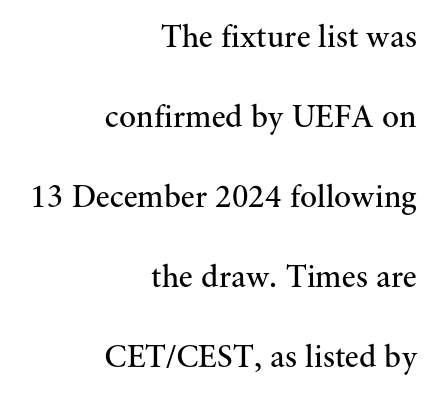
The image shows 32 px regular-weight serif type, upright; set right-aligned, loose line spacing (2.5x), normal letter spacing, not underlined; medium stroke contrast and a small x-height.
